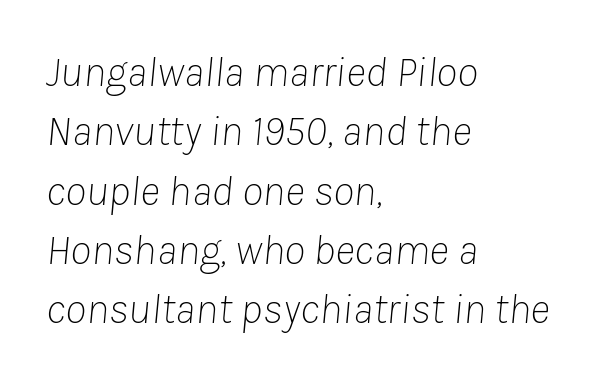
Weight: regular or lighter. The compositor pushed each line to the left boundary. Designer's note — italics engaged. The face used here is rendered with its standard letterfit. You could not count columns in this text — the font is proportionally spaced. What's the leading like? Ordinary, nothing unusual.
